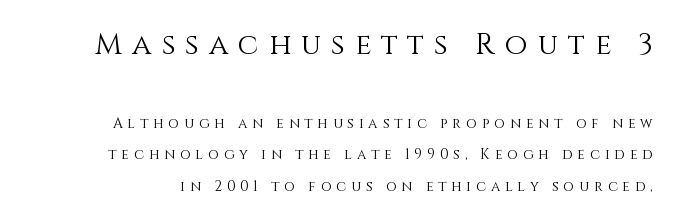
Check under the words: just untouched page. Weight: regular or lighter. You could not count columns in this text — the font is proportionally spaced. Summary of vertical rhythm: relaxed, with wide interline spacing.
